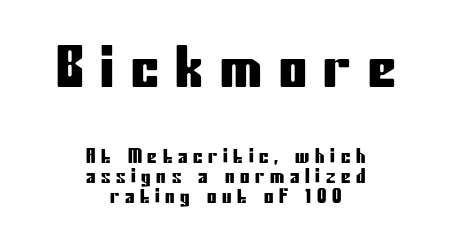
{"serif": "no", "italic": "no", "width": "condensed", "stroke_contrast": "low", "x_height": "medium", "monospaced": "no", "underline": "no", "align": "center", "line_spacing": "tight", "line_spacing_ratio": 1.07, "letter_spacing": "wide", "letter_spacing_em": 0.3, "larger_block": "first", "size_ratio": 2.95, "glyph_px": 56}
